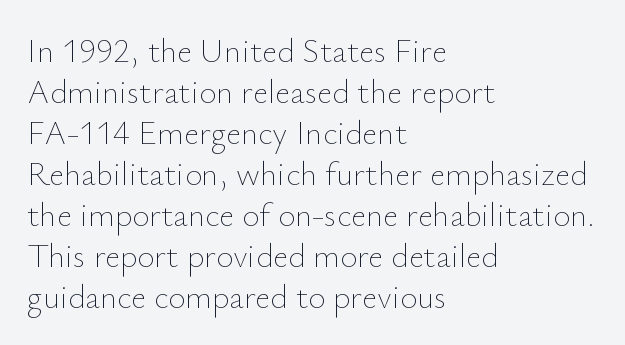
Q: Is the text bold? A: No.
Q: Is the text italic (slanted)? A: No, it is upright.
Q: Is the text underlined? A: No.
Q: How is the paragraph aligned? A: Left-aligned.
Q: Is the spacing between letters normal or unusually wide? A: Normal.
Q: Width (condensed, normal, or wide)? A: Normal.
Q: Stroke contrast? A: Low.
Q: x-height? A: Small.
Q: Monospaced? A: No.
